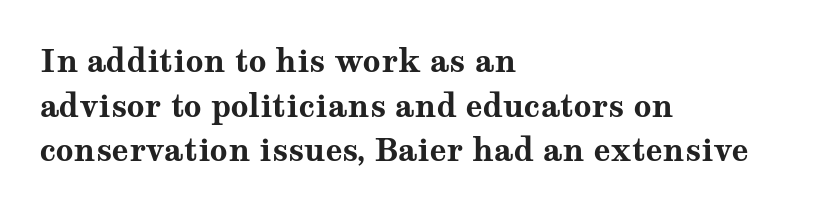
The image shows 31 px bold, wide serif type, upright; set left-aligned, normal line spacing (1.44x), normal letter spacing, not underlined; medium stroke contrast and a medium x-height.
